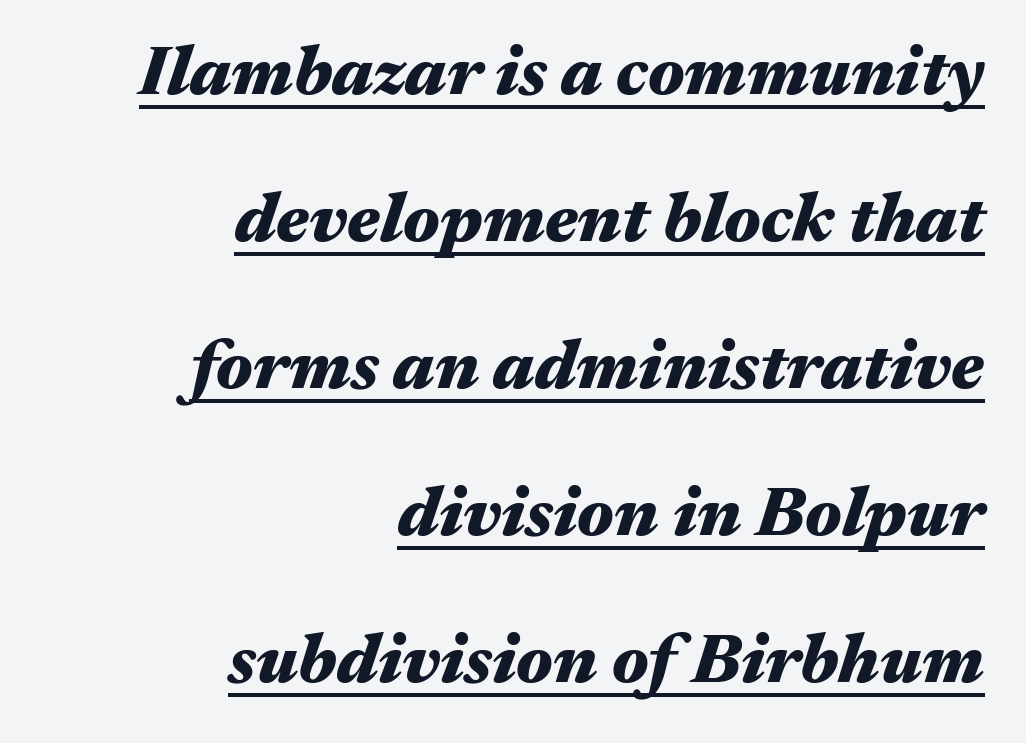
Q: Is the text bold? A: Yes.
Q: Is the text italic (slanted)? A: Yes, it leans right by about 17 degrees.
Q: Is the text underlined? A: Yes.
Q: How is the paragraph aligned? A: Right-aligned.
Q: Is the spacing between letters normal or unusually wide? A: Normal.
Q: Is the spacing between lines tight, normal or loose? A: Loose.
Q: Width (condensed, normal, or wide)? A: Wide.
Q: Stroke contrast? A: Medium.
Q: x-height? A: Medium.
Q: Monospaced? A: No.
